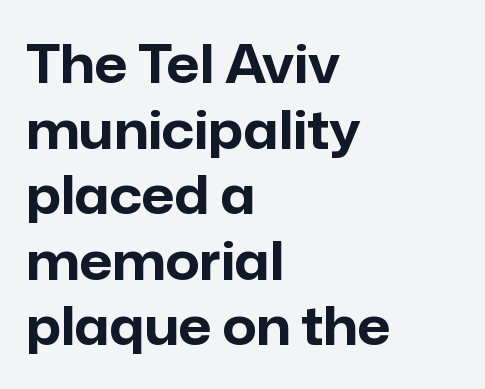
Spacing verdict: proportional, widths tailored to each character. The typesetting leans heavy: a genuine bold. The lines are quadded left. No feet cap the strokes, marking this as sans-serif type. Italic: no, the glyphs are upright roman. Honestly, the letter spacing is just normal — you wouldn't notice it.
